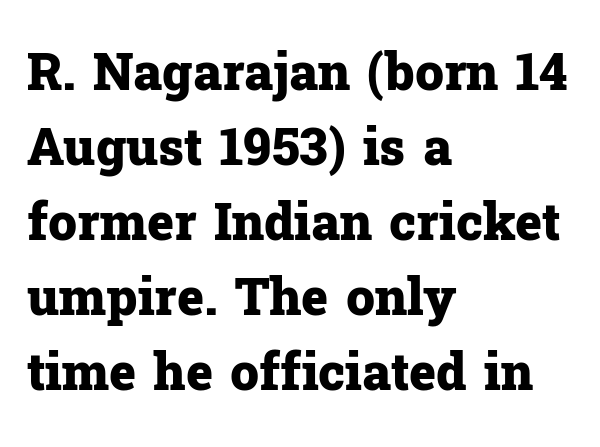
{"serif": "yes", "italic": "no", "bold": "yes", "weight": "heavy", "width": "normal", "stroke_contrast": "low", "x_height": "medium", "monospaced": "no", "underline": "no", "align": "left", "line_spacing": "normal", "line_spacing_ratio": 1.47, "letter_spacing": "normal", "letter_spacing_em": 0.0, "glyph_px": 51}
